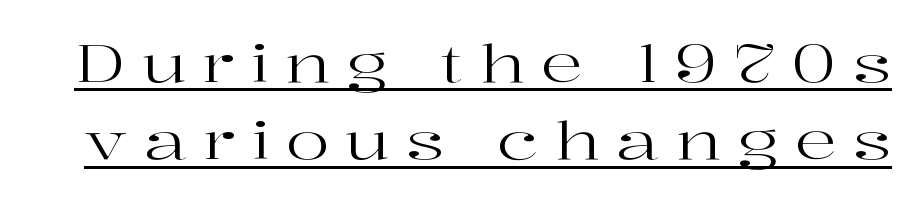
{"serif": "yes", "italic": "no", "bold": "no", "weight": "regular", "width": "wide", "stroke_contrast": "high", "x_height": "medium", "monospaced": "no", "underline": "yes", "line_spacing": "normal", "line_spacing_ratio": 1.49, "letter_spacing": "wide", "letter_spacing_em": 0.3, "glyph_px": 52}
